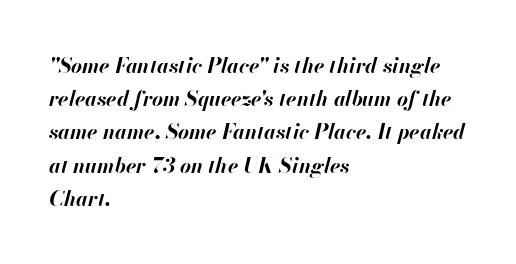
The image shows 21 px bold type, italic (leaning right); set left-aligned, normal line spacing (1.58x), normal letter spacing, not underlined.
